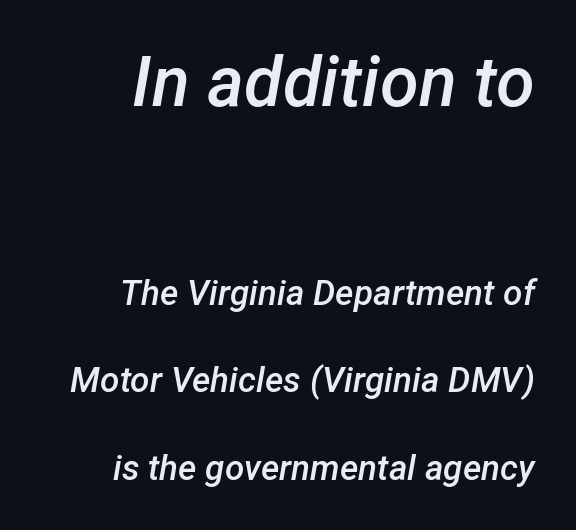
The image shows 70 px semibold type, italic (leaning right); set right-aligned, loose line spacing (2.5x), normal letter spacing, not underlined; the first (top) block is 2.0x larger; low stroke contrast and a medium x-height.
